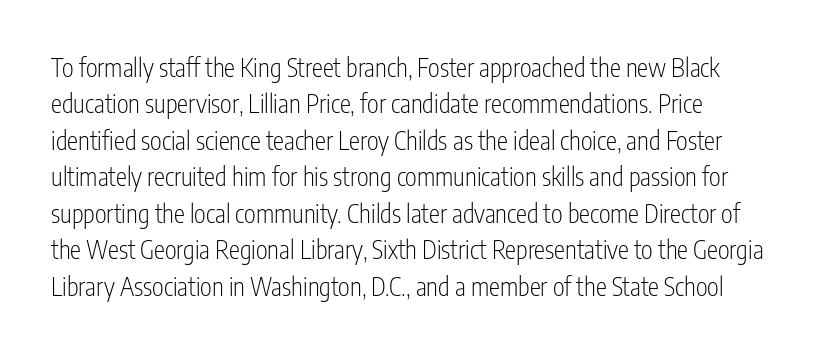
Bold? No — there's no thickening of the strokes. Unmarked baselines from the first word to the last. This sample uses plain, unmodified letter spacing. One glance says typical: line gaps are just what's usual. Is there any slant? The stems are plumb.
